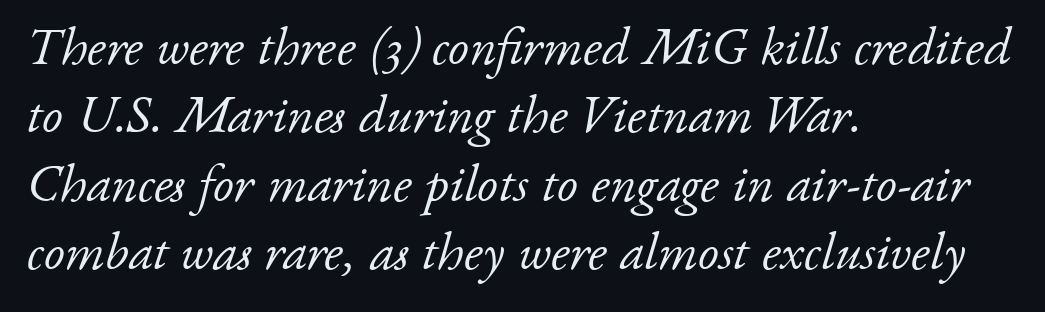
{"serif": "yes", "italic": "yes", "lean": "right", "slant_degrees": 17, "bold": "no", "weight": "light", "width": "normal", "stroke_contrast": "low", "x_height": "small", "monospaced": "no", "underline": "no", "align": "left", "line_spacing": "normal", "line_spacing_ratio": 1.29, "letter_spacing": "normal", "letter_spacing_em": 0.0, "glyph_px": 53}
